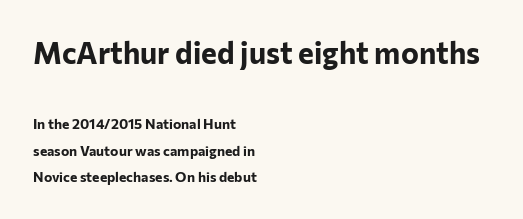
Q: Is the text bold? A: Yes.
Q: Is the text italic (slanted)? A: No, it is upright.
Q: Is the typeface a serif or a sans-serif typeface? A: Sans-serif.
Q: Is the text underlined? A: No.
Q: How is the paragraph aligned? A: Left-aligned.
Q: Is the spacing between letters normal or unusually wide? A: Normal.
Q: Is the spacing between lines tight, normal or loose? A: Loose.
Q: Which block of text is set in a larger size, the first (top) or the second (bottom)? A: The first (top) one.
Q: Width (condensed, normal, or wide)? A: Normal.
Q: Stroke contrast? A: Low.
Q: x-height? A: Medium.
Q: Monospaced? A: No.
